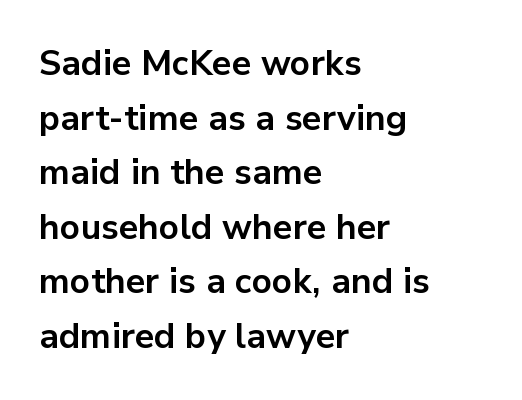
The image shows 35 px bold sans-serif type, upright; set left-aligned, normal line spacing (1.56x), normal letter spacing, not underlined; low stroke contrast and a medium x-height.
